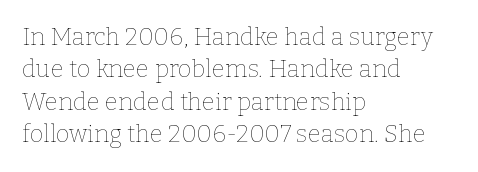
Q: Is the text bold? A: No.
Q: Is the text italic (slanted)? A: No, it is upright.
Q: Is the text underlined? A: No.
Q: How is the paragraph aligned? A: Left-aligned.
Q: Is the spacing between letters normal or unusually wide? A: Normal.
Q: Is the spacing between lines tight, normal or loose? A: Normal.
